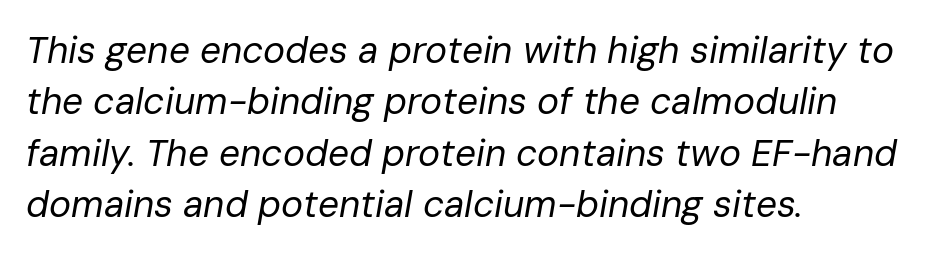
The line texture is even and compact thanks to regular tracking. Horizontal alignment here is leftward, the default for most running prose. The text carries the slant typical of an italic or oblique font. A typesetter would call this leading conventional body-copy spacing. Type without underlining.
